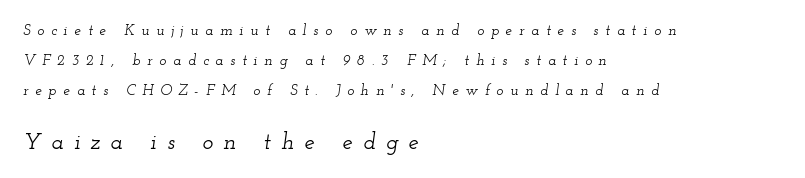
The image shows 23 px text type, italic (leaning right); set left-aligned, loose line spacing (1.99x), unusually wide letter spacing (+0.45 em), not underlined; the second (bottom) block is 1.53x larger.
